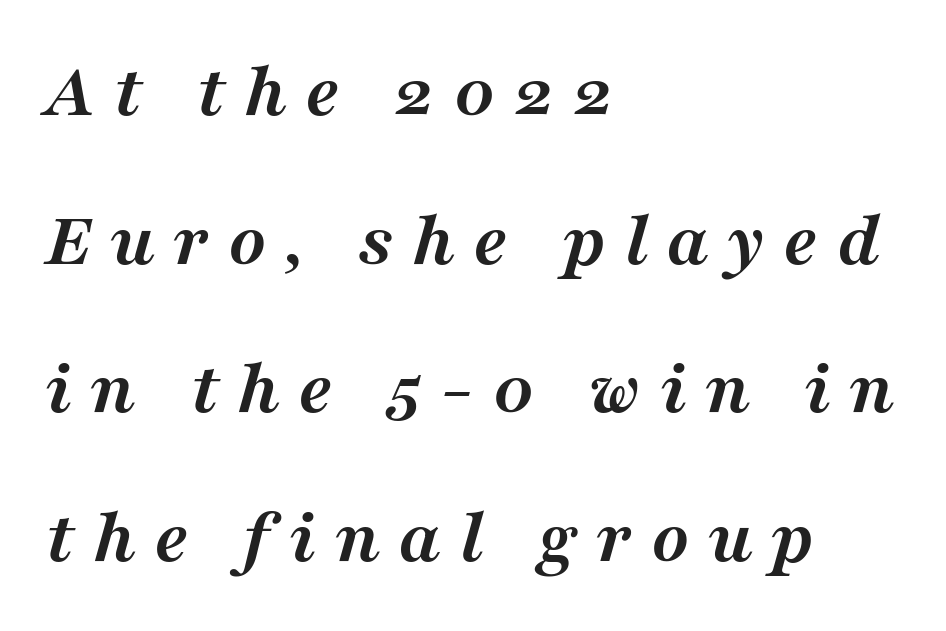
{"serif": "yes", "italic": "yes", "lean": "right", "slant_degrees": 16, "bold": "yes", "weight": "semibold", "width": "normal", "stroke_contrast": "medium", "x_height": "medium", "monospaced": "no", "underline": "no", "align": "left", "line_spacing_ratio": 1.88, "letter_spacing": "wide", "letter_spacing_em": 0.23, "glyph_px": 79}
